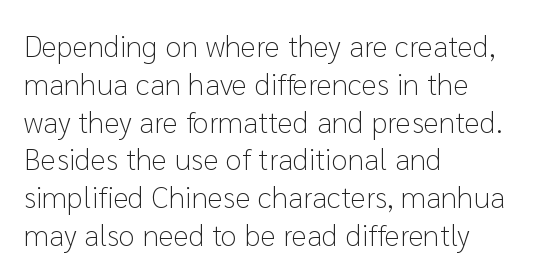
{"serif": "no", "italic": "no", "bold": "no", "weight": "light", "width": "normal", "stroke_contrast": "low", "x_height": "medium", "monospaced": "no", "underline": "no", "align": "left", "line_spacing": "normal", "line_spacing_ratio": 1.26, "letter_spacing": "normal", "letter_spacing_em": 0.0, "glyph_px": 30}
